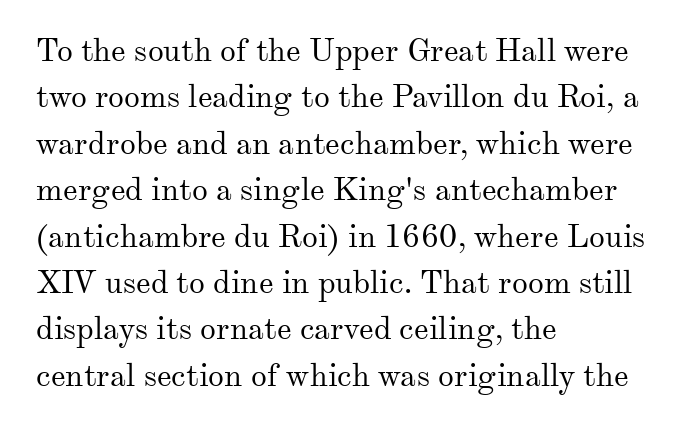
Q: Is the text bold? A: No.
Q: Is the text italic (slanted)? A: No, it is upright.
Q: Is the typeface a serif or a sans-serif typeface? A: Serif.
Q: Is the text underlined? A: No.
Q: How is the paragraph aligned? A: Left-aligned.
Q: Is the spacing between letters normal or unusually wide? A: Normal.
Q: Is the spacing between lines tight, normal or loose? A: Normal.
Q: Width (condensed, normal, or wide)? A: Normal.
Q: Stroke contrast? A: Medium.
Q: x-height? A: Small.
Q: Monospaced? A: No.
